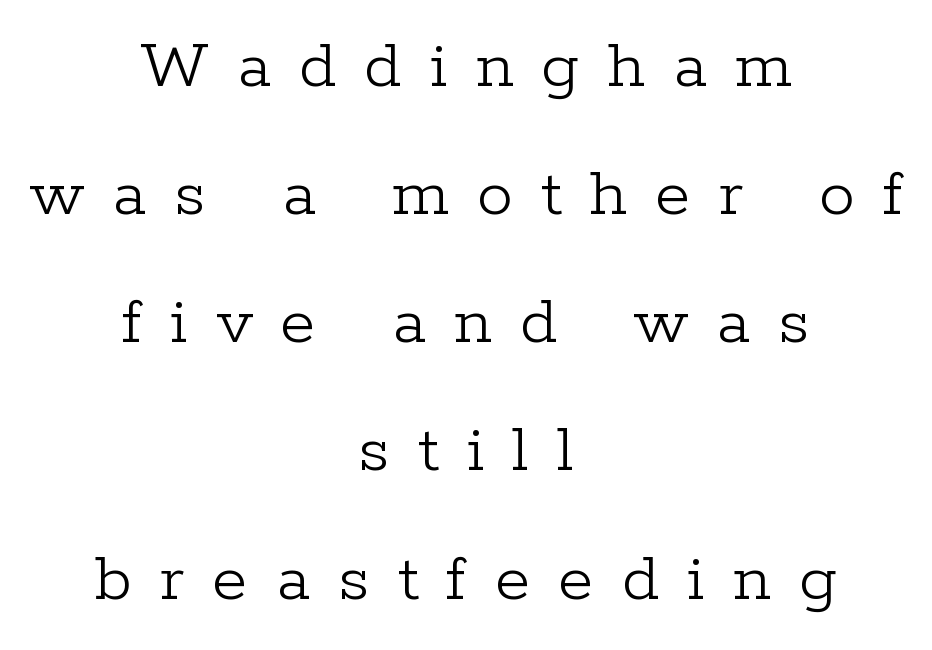
{"serif": "yes", "italic": "no", "bold": "no", "weight": "light", "width": "normal", "stroke_contrast": "low", "x_height": "medium", "monospaced": "no", "underline": "no", "align": "center", "line_spacing_ratio": 1.78, "letter_spacing": "wide", "letter_spacing_em": 0.39, "glyph_px": 72}
